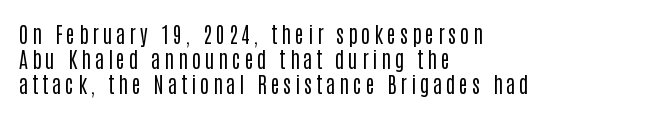
The image shows 21 px text type, upright; set left-aligned, line spacing 1.18x, not underlined.
